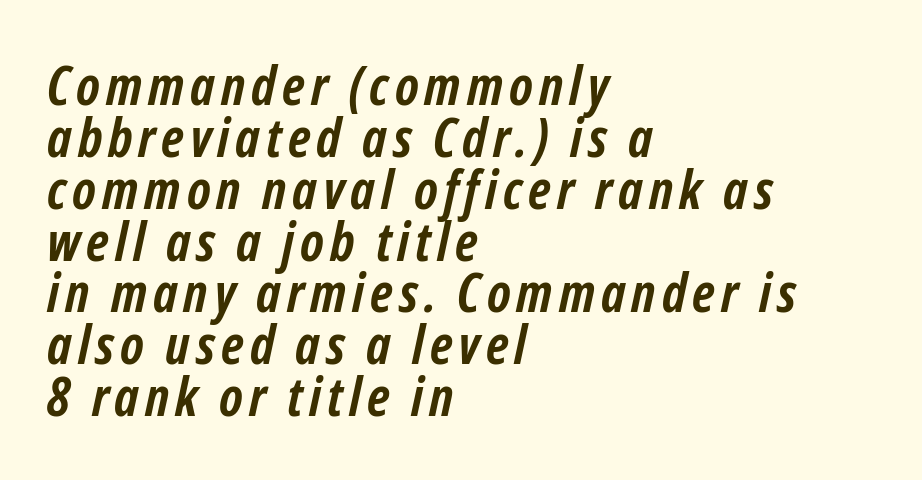
Q: Is the text bold? A: Yes.
Q: Is the text italic (slanted)? A: Yes, it leans right by about 12 degrees.
Q: Is the text underlined? A: No.
Q: How is the paragraph aligned? A: Left-aligned.
Q: Is the spacing between lines tight, normal or loose? A: Tight.
Q: Width (condensed, normal, or wide)? A: Condensed.
Q: Stroke contrast? A: Low.
Q: x-height? A: Medium.
Q: Monospaced? A: No.
